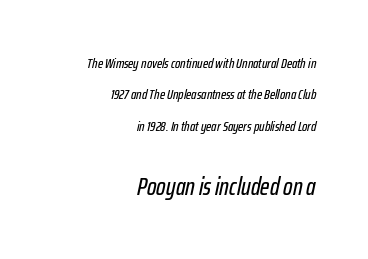
Casual observation: everything's shoved over to the right. Words float on clear page, feet unadorned. These lines were composed using italics. No extra tracking has been applied to these lines.
